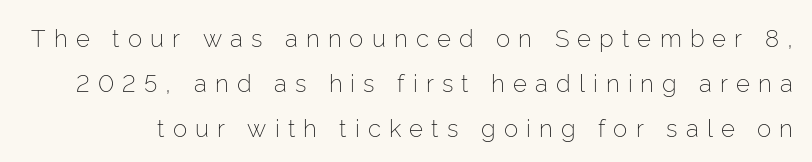
{"italic": "no", "bold": "no", "underline": "no", "line_spacing_ratio": 1.87, "letter_spacing": "wide", "letter_spacing_em": 0.34, "glyph_px": 24}
